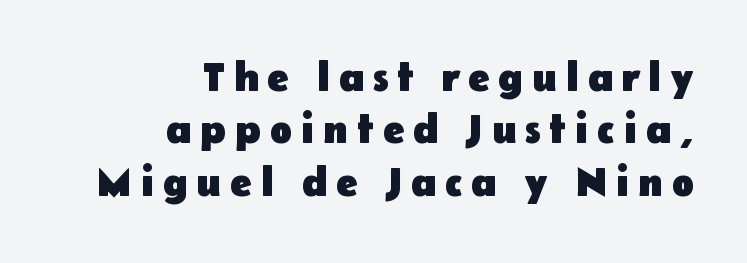
Q: Is the text bold? A: Yes.
Q: Is the text italic (slanted)? A: No, it is upright.
Q: Is the typeface a serif or a sans-serif typeface? A: Sans-serif.
Q: Is the text underlined? A: No.
Q: How is the paragraph aligned? A: Right-aligned.
Q: Is the spacing between letters normal or unusually wide? A: Unusually wide.
Q: Is the spacing between lines tight, normal or loose? A: Normal.
Q: Width (condensed, normal, or wide)? A: Normal.
Q: Stroke contrast? A: Low.
Q: x-height? A: Medium.
Q: Monospaced? A: No.
